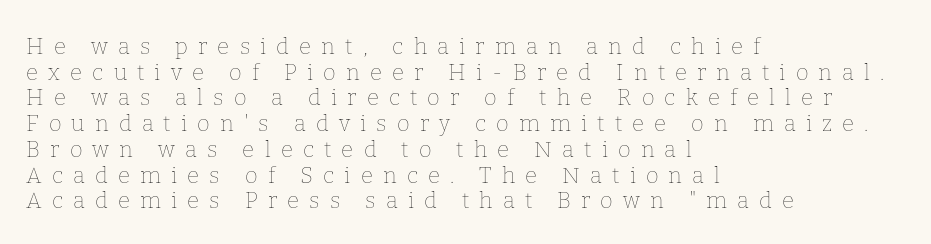
Q: Is the text bold? A: No.
Q: Is the text italic (slanted)? A: No, it is upright.
Q: Is the text underlined? A: No.
Q: How is the paragraph aligned? A: Left-aligned.
Q: Is the spacing between letters normal or unusually wide? A: Unusually wide.
